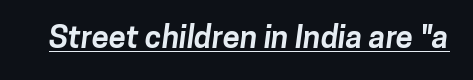
The image shows 31 px bold sans-serif type; set normal letter spacing, underlined; low stroke contrast and a medium x-height.
